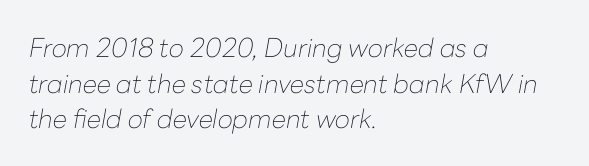
The letters look calm and open, with moderate or lighter stems. Each line starts at the same left margin while the right side varies. You could call the tracking neutral — neither tight nor loose. The string is rendered with underlining switched off. Yep, that's italic — everything's leaning.
